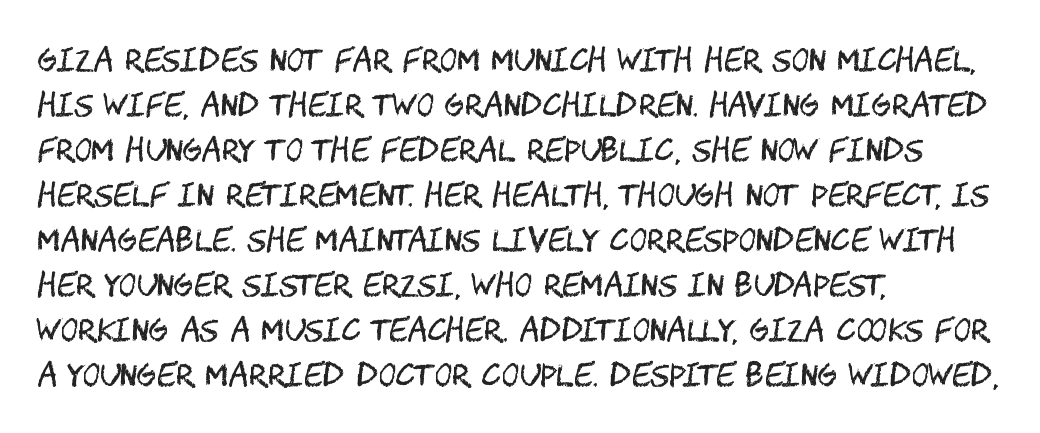
{"serif": "no", "italic": "no", "bold": "no", "weight": "regular", "width": "condensed", "stroke_contrast": "medium", "x_height": "large", "underline": "no", "align": "left", "line_spacing": "normal", "line_spacing_ratio": 1.5, "letter_spacing": "normal", "letter_spacing_em": 0.0, "glyph_px": 30}
